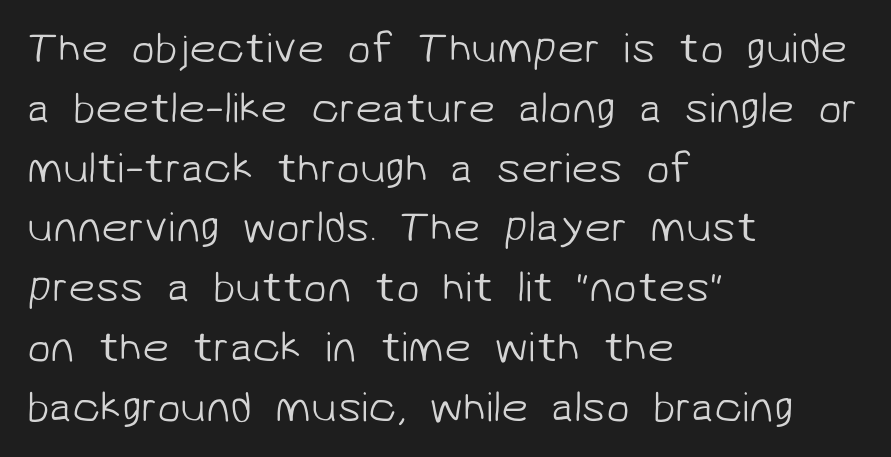
Q: Is the text bold? A: No.
Q: Is the typeface a serif or a sans-serif typeface? A: Sans-serif.
Q: Is the text underlined? A: No.
Q: How is the paragraph aligned? A: Left-aligned.
Q: Is the spacing between letters normal or unusually wide? A: Normal.
Q: Is the spacing between lines tight, normal or loose? A: Normal.
Q: Width (condensed, normal, or wide)? A: Normal.
Q: Stroke contrast? A: Low.
Q: x-height? A: Medium.
Q: Monospaced? A: No.
